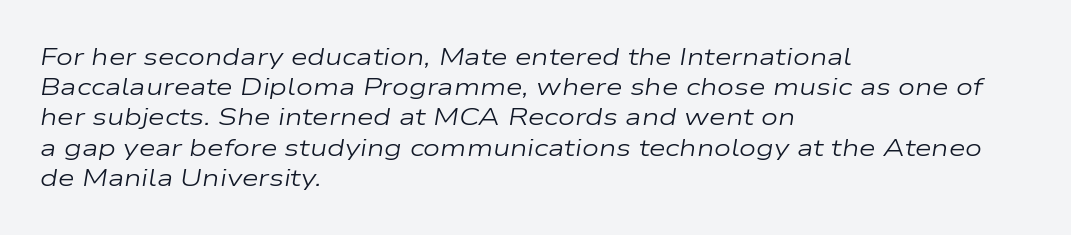
Q: Is the text bold? A: No.
Q: Is the text italic (slanted)? A: Yes, it leans right by about 9 degrees.
Q: Is the text underlined? A: No.
Q: How is the paragraph aligned? A: Left-aligned.
Q: Is the spacing between letters normal or unusually wide? A: Normal.
Q: Is the spacing between lines tight, normal or loose? A: Normal.
